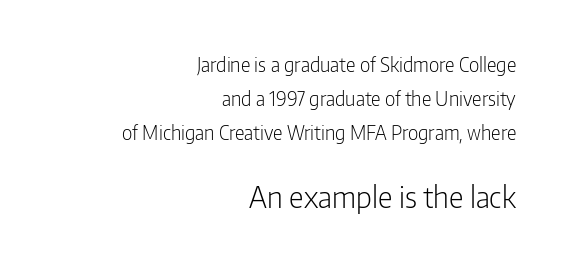
You get the small type first, then a jump to larger type. Proportional: the letters do not fall into vertical columns. Descenders hang freely into open space. Spacing between characters is what you'd get straight out of the box.
